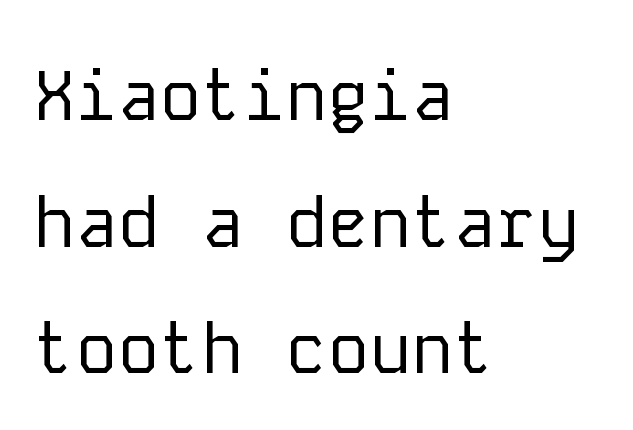
Letterform terminals end flat and unadorned throughout the passage. Every character here occupies the same horizontal width, giving the sample a typewriter-like rhythm. Short and long lines alike share a common starting point at left. There is no visible air inserted between adjacent glyphs. When letters stand straight like this, we call the style roman or upright.
